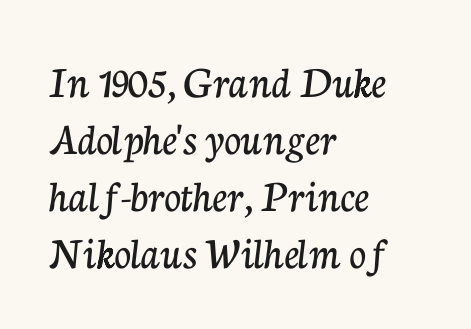
Q: Is the text italic (slanted)? A: Yes.
Q: Is the typeface a serif or a sans-serif typeface? A: Serif.
Q: Is the text underlined? A: No.
Q: How is the paragraph aligned? A: Left-aligned.
Q: Is the spacing between letters normal or unusually wide? A: Normal.
Q: Width (condensed, normal, or wide)? A: Normal.
Q: Stroke contrast? A: Low.
Q: x-height? A: Medium.
Q: Monospaced? A: No.
